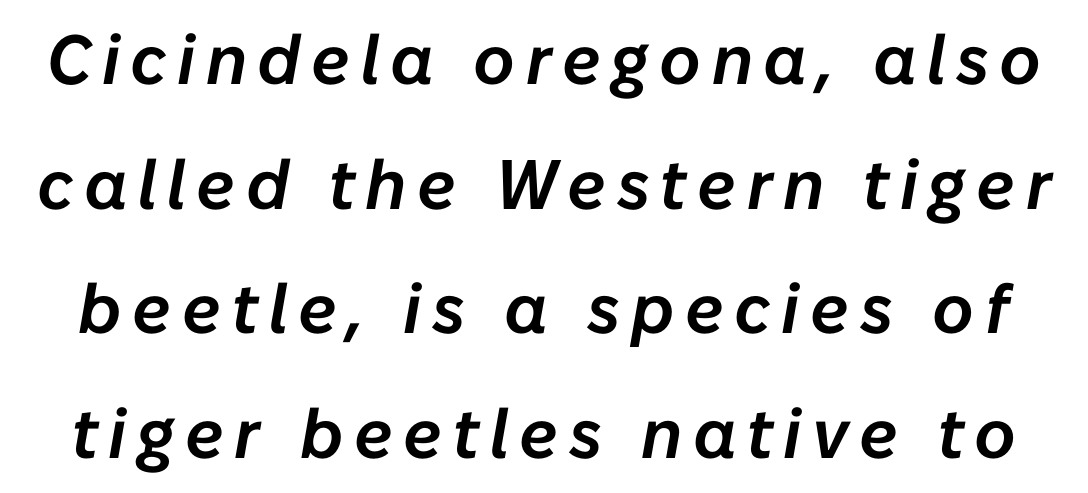
The face used here has a pronounced slope to its letters. This sample has the flowing, uneven cadence of proportional lettering. A bare baseline throughout the passage.
